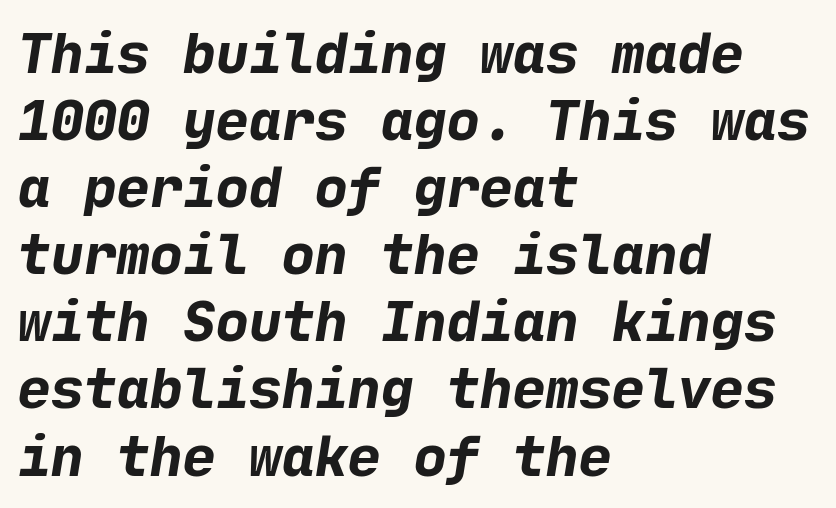
{"serif": "no", "bold": "yes", "weight": "bold", "width": "normal", "stroke_contrast": "low", "x_height": "medium", "underline": "no", "align": "left", "line_spacing_ratio": 1.22, "letter_spacing": "normal", "letter_spacing_em": 0.0, "glyph_px": 55}
